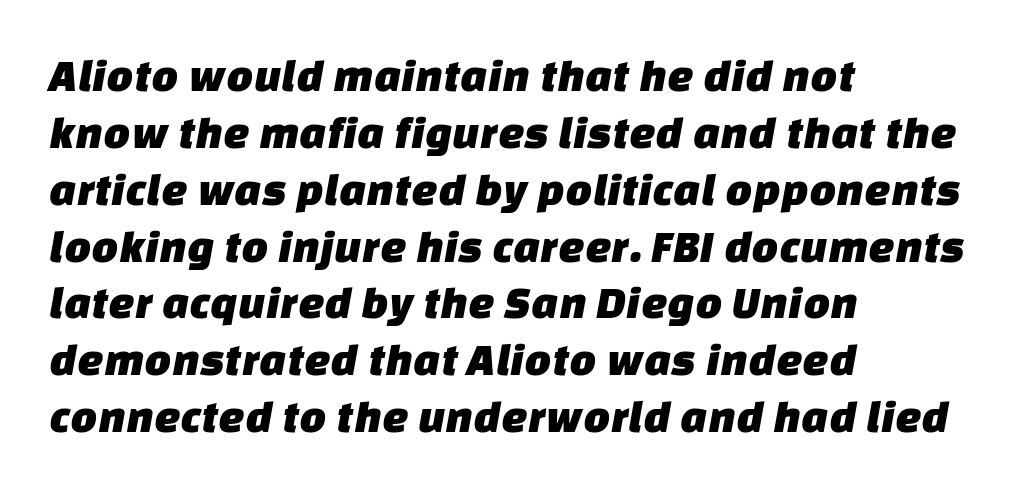
{"serif": "no", "width": "normal", "stroke_contrast": "low", "x_height": "large", "monospaced": "no", "underline": "no", "align": "left", "line_spacing_ratio": 1.21, "letter_spacing": "normal", "letter_spacing_em": 0.0, "glyph_px": 47}
